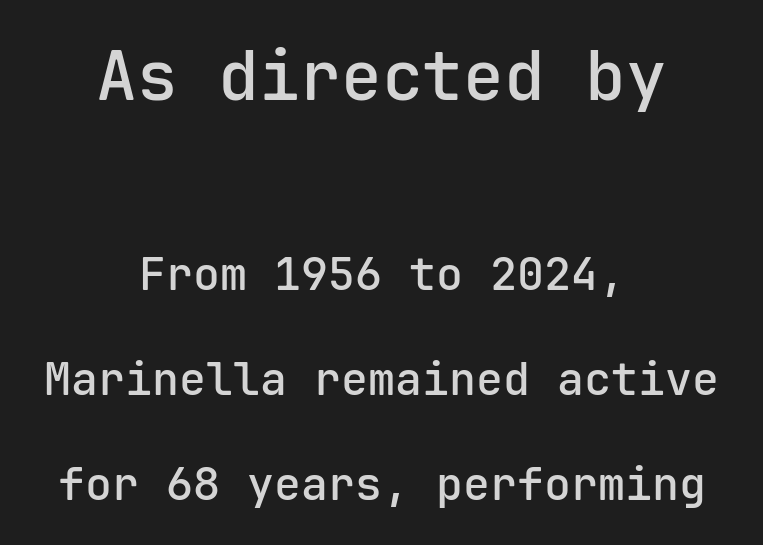
Q: Is the text bold? A: Semi-bold.
Q: Is the text italic (slanted)? A: No, it is upright.
Q: Is the typeface a serif or a sans-serif typeface? A: Sans-serif.
Q: Is the text underlined? A: No.
Q: How is the paragraph aligned? A: Centered.
Q: Is the spacing between letters normal or unusually wide? A: Normal.
Q: Is the spacing between lines tight, normal or loose? A: Loose.
Q: Which block of text is set in a larger size, the first (top) or the second (bottom)? A: The first (top) one.
Q: Width (condensed, normal, or wide)? A: Normal.
Q: Stroke contrast? A: Low.
Q: x-height? A: Medium.
Q: Monospaced? A: Yes.
